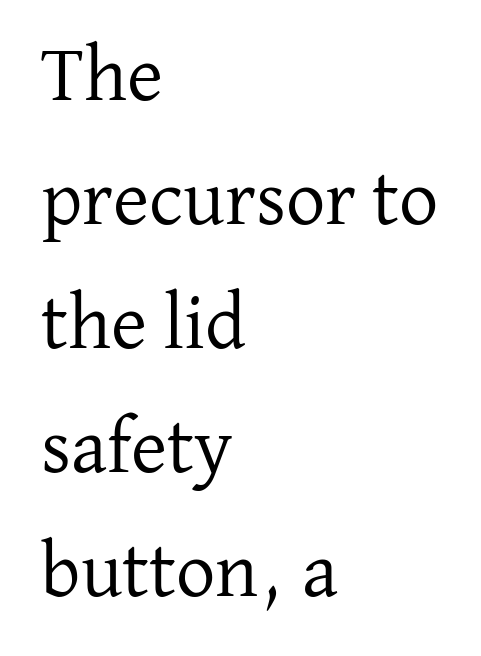
Compared with typical paragraphs, the rows here are spaced about the same. The string is rendered with underlining switched off. Stem width sits at or under what a default text font uses. The rendering shows small feet on the letterforms — a serif design.
